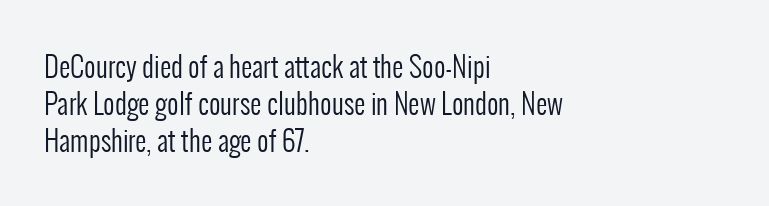
The rendering keeps characters at their native spacing. The rag falls on the right side of this text block. This rendering employs a face without finishing strokes, i.e., a sans-serif. Rule under the text: the space is simply empty.
